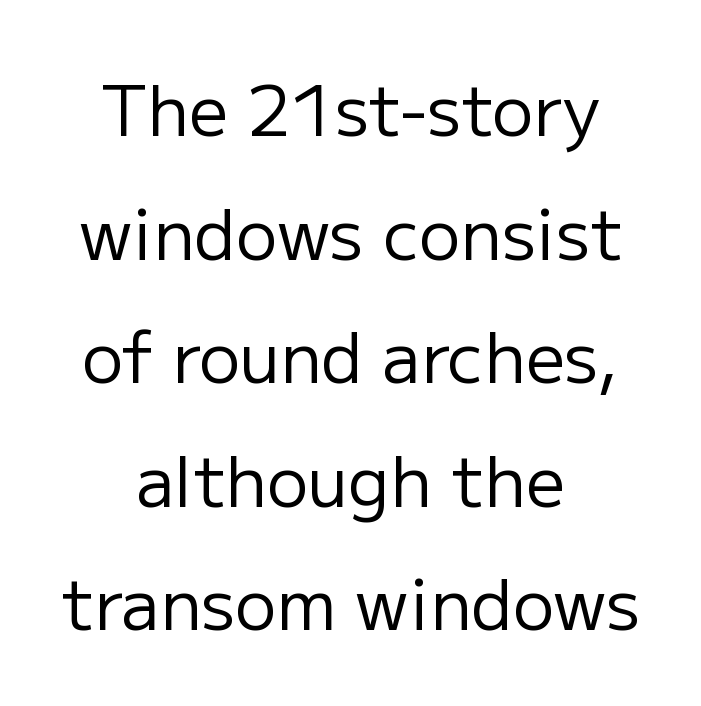
The image shows 69 px regular-weight sans-serif type, upright; set centered, line spacing 1.79x, normal letter spacing, not underlined; low stroke contrast and a medium x-height.
